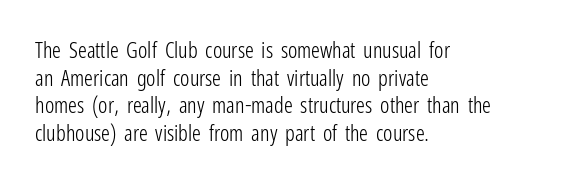
Q: Is the text bold? A: No.
Q: Is the text italic (slanted)? A: No, it is upright.
Q: Is the text underlined? A: No.
Q: How is the paragraph aligned? A: Left-aligned.
Q: Is the spacing between letters normal or unusually wide? A: Normal.
Q: Is the spacing between lines tight, normal or loose? A: Normal.
